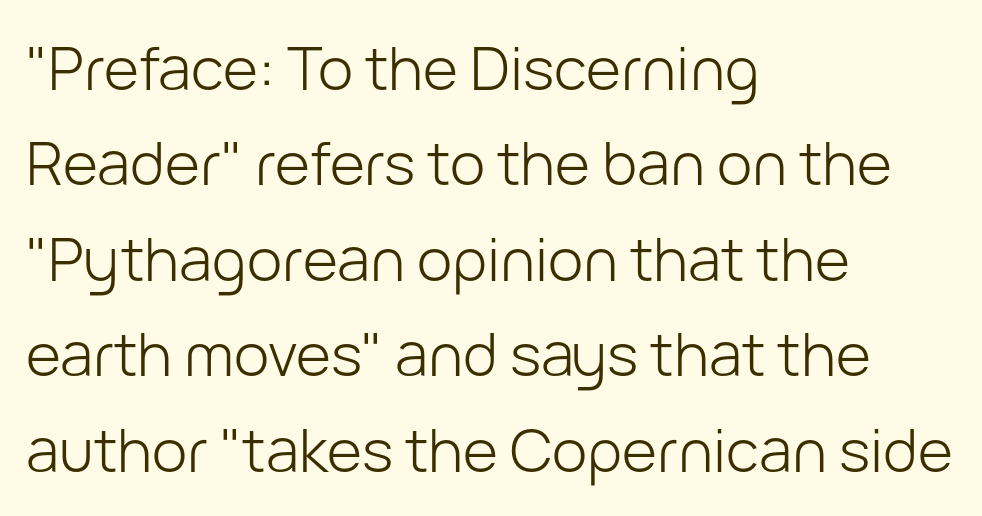
The foot of each line stays bare and open. You could not count columns in this text — the font is proportionally spaced. Reading down the column, the eye jumps a familiar distance to each next line. In terms of letterspacing, this is plain default setting. Unlike italic type, these characters show no tilt at all. In CSS terms this would be text-align: left.
